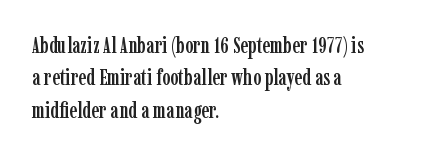
{"italic": "no", "underline": "no", "align": "left", "line_spacing": "normal", "line_spacing_ratio": 1.47, "letter_spacing": "normal", "letter_spacing_em": 0.0, "glyph_px": 22}
